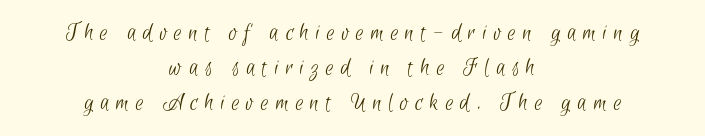
In terms of letterspacing, this is a distinctly airy, spread setting. The zone under the glyphs is completely vacant. These lines stack symmetrically, like a column narrowing and widening about its center. The passage shown stacks its lines at a standard gap. Summary of weight: not heavy and not bold.
